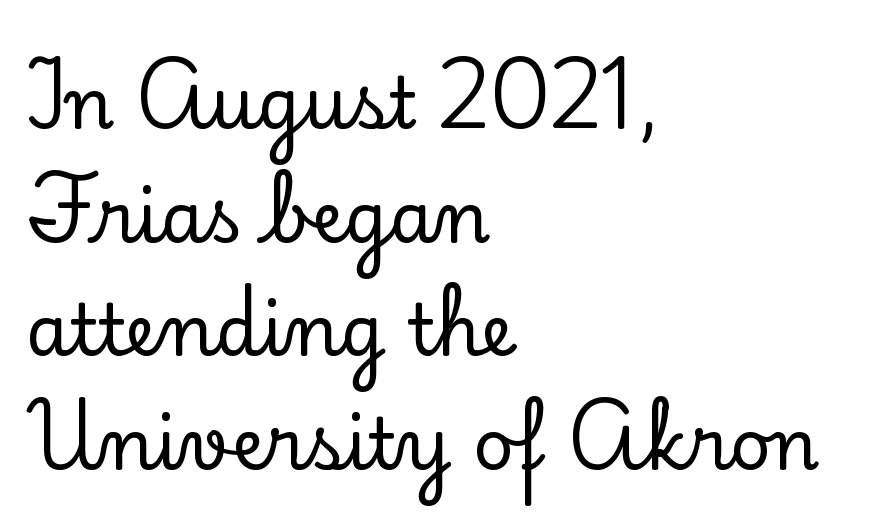
Nope, not italic — everything's standing straight. The typesetter chose a ragged-right arrangement here. A serif font was chosen for this passage. You could not count columns in this text — the font is proportionally spaced. Short note: letters normally spaced.
